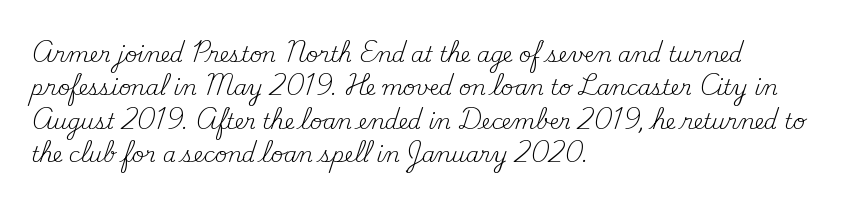
How would I describe the line gaps? Plain and ordinary. Weight: in the light-to-regular range. The type is set solid horizontally, with unmodified tracking. The lines are quadded left.
